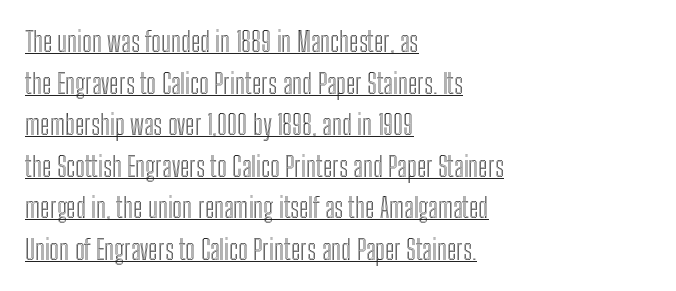
{"italic": "no", "underline": "yes", "align": "left", "line_spacing": "normal", "line_spacing_ratio": 1.54, "letter_spacing": "normal", "letter_spacing_em": 0.0, "glyph_px": 27}
